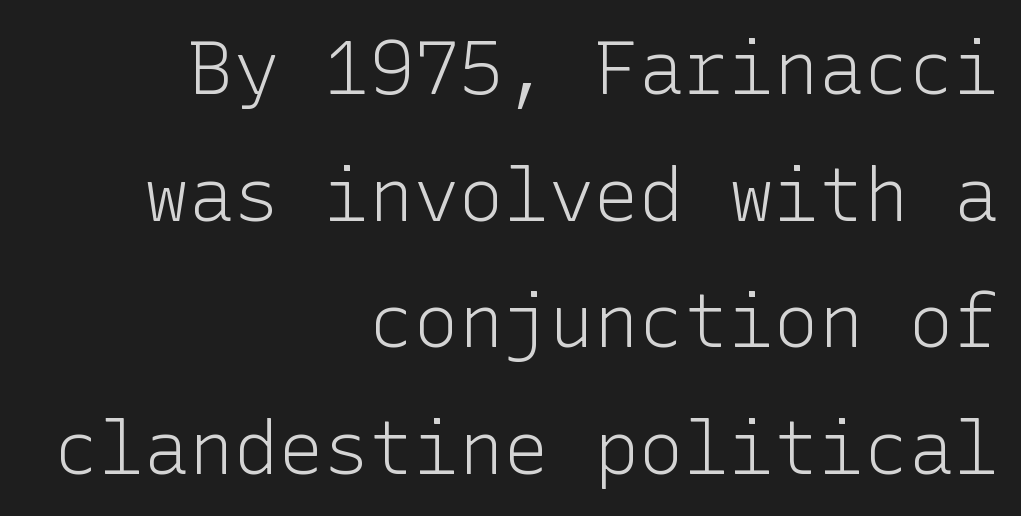
Q: Is the text bold? A: No.
Q: Is the text italic (slanted)? A: No, it is upright.
Q: Is the typeface a serif or a sans-serif typeface? A: Sans-serif.
Q: Is the text underlined? A: No.
Q: How is the paragraph aligned? A: Right-aligned.
Q: Is the spacing between letters normal or unusually wide? A: Normal.
Q: Is the spacing between lines tight, normal or loose? A: Normal.
Q: Width (condensed, normal, or wide)? A: Normal.
Q: Stroke contrast? A: Low.
Q: x-height? A: Medium.
